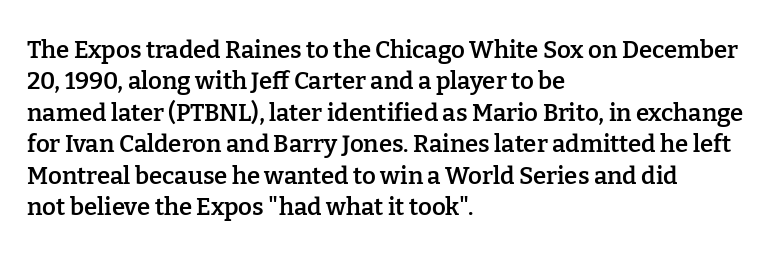
Students, this is semibold: more ink than regular, less than bold. Descender tails drop into unmarked territory. Reading down the block, your eye returns to a fixed left position each line. Do the letters lean? They stand straight. The space between consecutive lines is moderate.
